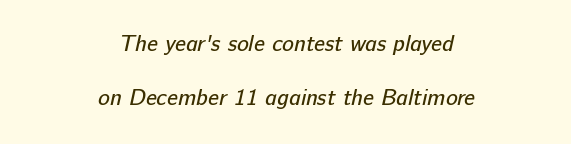
{"bold": "no", "underline": "no", "align": "center", "line_spacing": "loose", "line_spacing_ratio": 2.47, "letter_spacing": "normal", "letter_spacing_em": 0.0, "glyph_px": 22}
